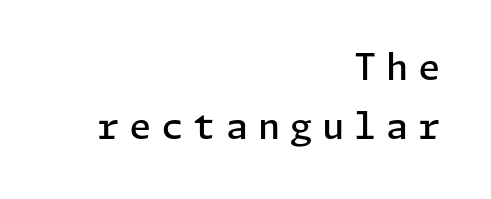
{"serif": "no", "italic": "no", "bold": "semi", "weight": "semibold", "width": "normal", "stroke_contrast": "low", "x_height": "medium", "underline": "no", "align": "right", "line_spacing": "normal", "line_spacing_ratio": 1.65, "letter_spacing": "wide", "letter_spacing_em": 0.27, "glyph_px": 36}
